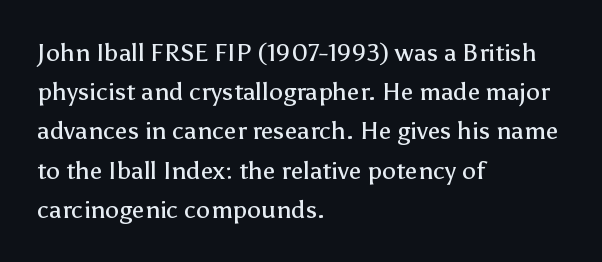
{"italic": "no", "bold": "no", "underline": "no", "align": "left", "line_spacing": "normal", "line_spacing_ratio": 1.57, "letter_spacing": "normal", "letter_spacing_em": 0.0, "glyph_px": 25}
